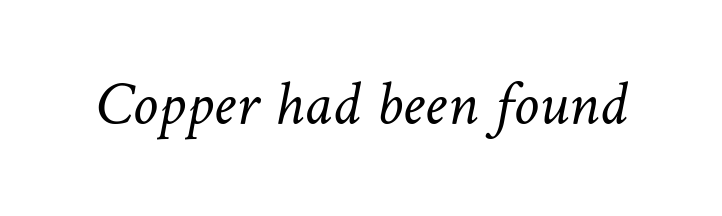
{"bold": "no", "weight": "light", "width": "normal", "stroke_contrast": "low", "x_height": "medium", "monospaced": "no", "underline": "no", "letter_spacing": "normal", "letter_spacing_em": 0.0, "glyph_px": 64}
